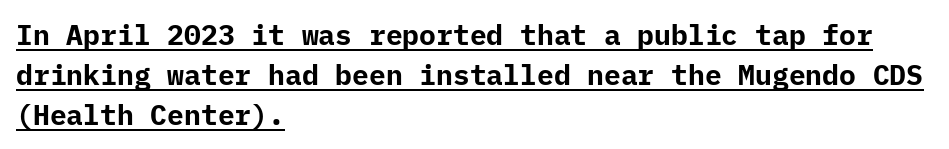
{"serif": "no", "italic": "no", "bold": "yes", "weight": "bold", "width": "normal", "stroke_contrast": "low", "x_height": "medium", "underline": "yes", "align": "left", "line_spacing": "normal", "line_spacing_ratio": 1.42, "letter_spacing": "normal", "letter_spacing_em": 0.0, "glyph_px": 28}
